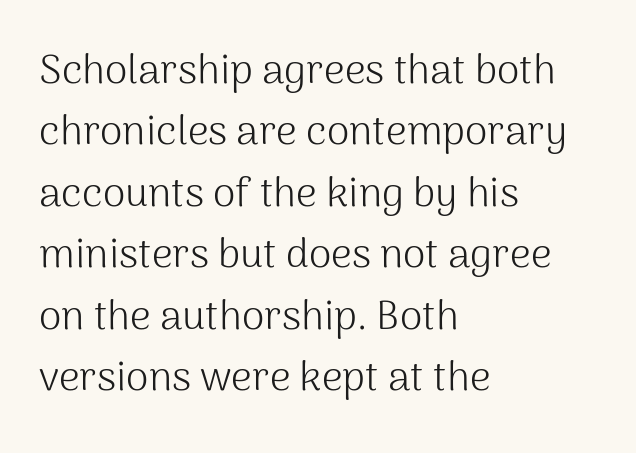
Q: Is the text bold? A: No.
Q: Is the text italic (slanted)? A: No, it is upright.
Q: Is the typeface a serif or a sans-serif typeface? A: Sans-serif.
Q: Is the text underlined? A: No.
Q: How is the paragraph aligned? A: Left-aligned.
Q: Is the spacing between letters normal or unusually wide? A: Normal.
Q: Is the spacing between lines tight, normal or loose? A: Normal.
Q: Width (condensed, normal, or wide)? A: Normal.
Q: Stroke contrast? A: Medium.
Q: x-height? A: Medium.
Q: Monospaced? A: No.
